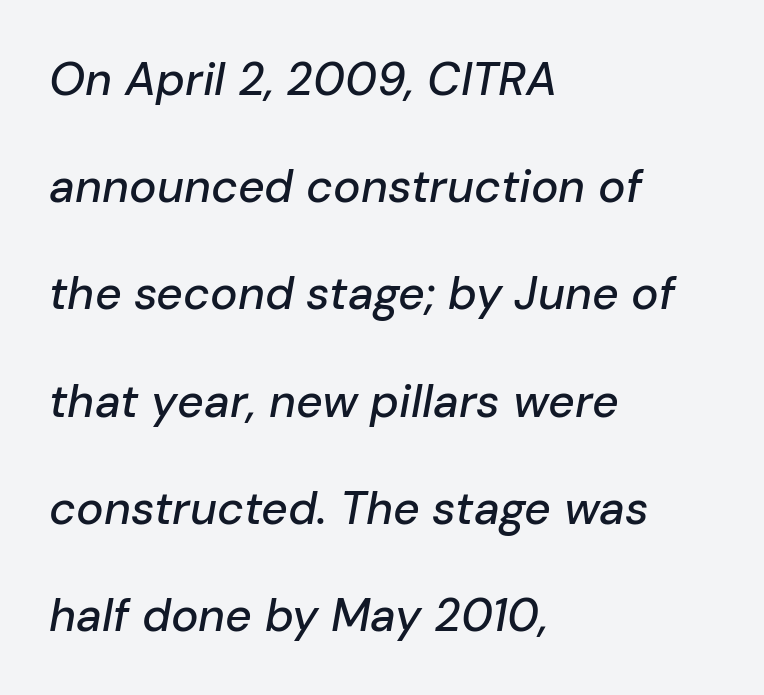
The image shows 46 px text type, italic (leaning right); set left-aligned, loose line spacing (2.33x), normal letter spacing, not underlined; low stroke contrast and a medium x-height.
